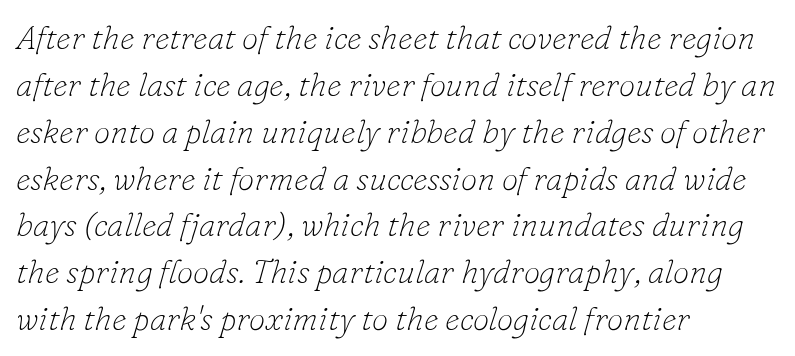
Line starts are locked; line ends wander. Yep, that's italic — everything's leaning. Check the space under the baseline: it is left empty. The face used here is seriffed, in the tradition of book romans.
